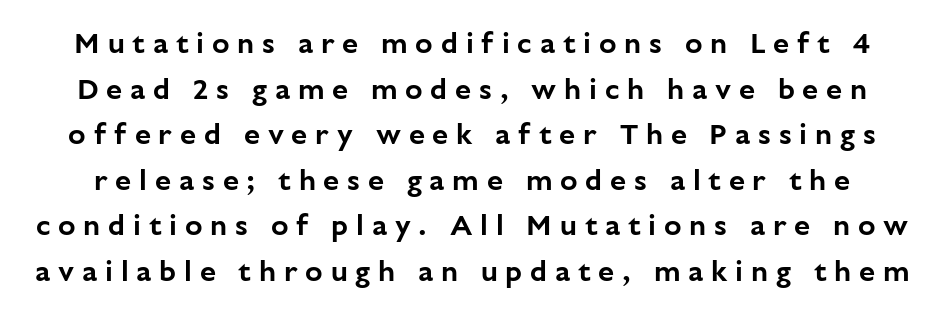
{"serif": "no", "italic": "no", "width": "normal", "stroke_contrast": "low", "x_height": "medium", "monospaced": "no", "underline": "no", "line_spacing": "normal", "line_spacing_ratio": 1.57, "letter_spacing": "wide", "letter_spacing_em": 0.27, "glyph_px": 29}
